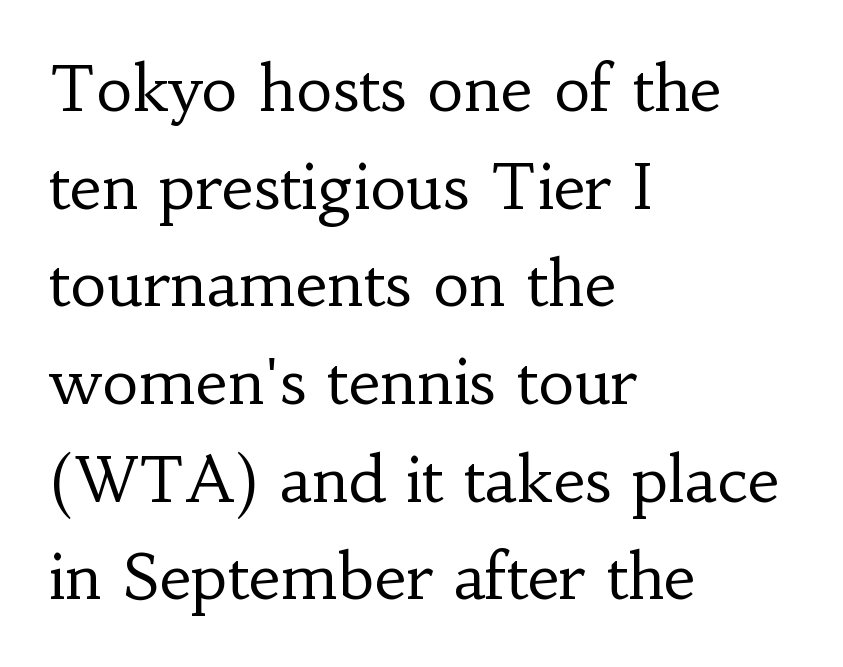
Q: Is the text bold? A: No.
Q: Is the text italic (slanted)? A: No, it is upright.
Q: Is the typeface a serif or a sans-serif typeface? A: Serif.
Q: Is the text underlined? A: No.
Q: How is the paragraph aligned? A: Left-aligned.
Q: Is the spacing between letters normal or unusually wide? A: Normal.
Q: Is the spacing between lines tight, normal or loose? A: Normal.
Q: Width (condensed, normal, or wide)? A: Normal.
Q: Stroke contrast? A: Low.
Q: x-height? A: Small.
Q: Monospaced? A: No.
